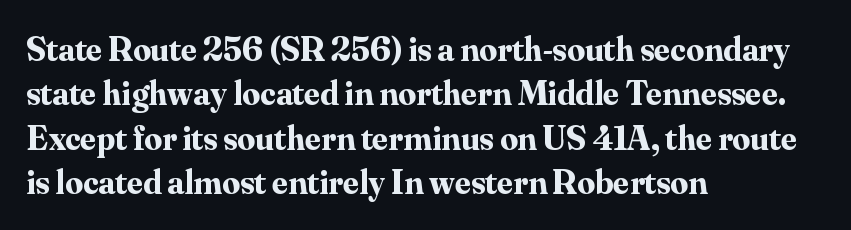
Here the designer chose a conventional face with non-uniform glyph widths. The passage shown is emphatically bold. All the whitespace from short lines collects on the right. Old-style or modern, the face here clearly has serifs.
